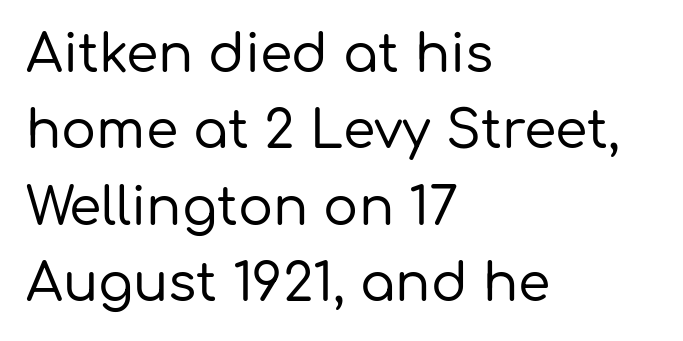
The image shows 52 px sans-serif type, upright; set left-aligned, normal line spacing (1.47x), normal letter spacing, not underlined; low stroke contrast and a medium x-height.
